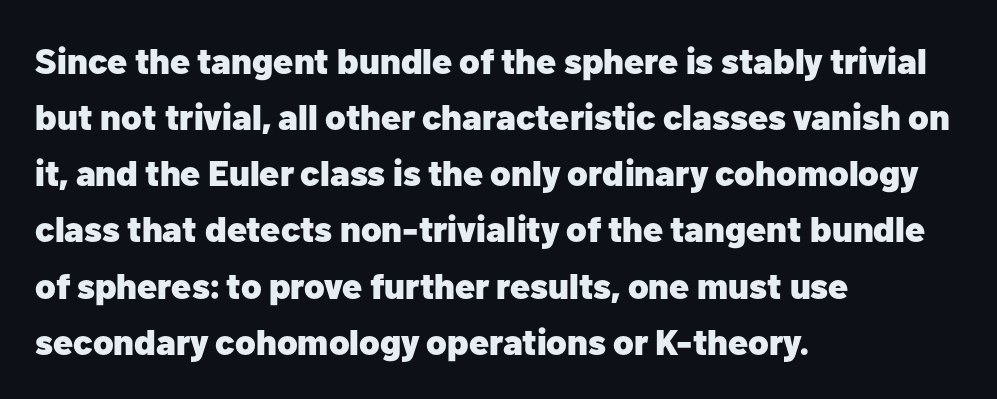
The image shows 36 px heavy sans-serif type, upright; set left-aligned, normal line spacing (1.56x), normal letter spacing, not underlined; low stroke contrast and a medium x-height.
